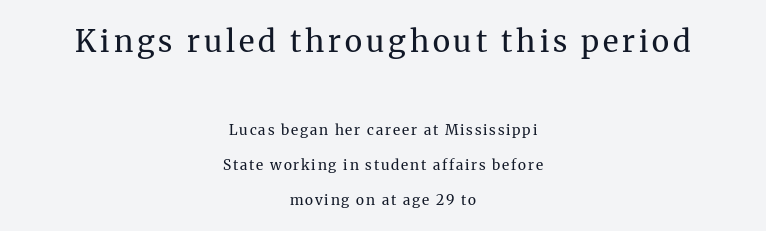
Quick note: interline space is abundant. Yep, those are serifs on the letters. Looks like regular typesetting: each glyph gets only the width it needs. Upright lettering throughout.
